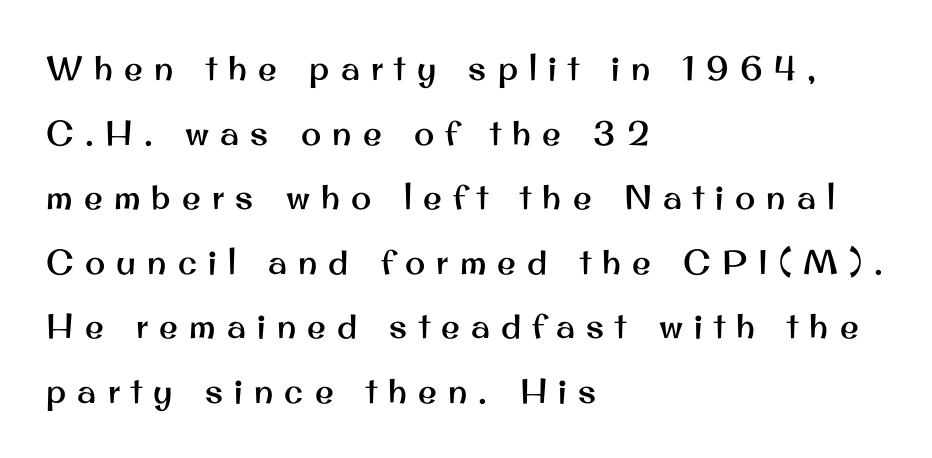
The letters advance in unequal steps, a hallmark of proportional type. Characters remain perfectly vertical along every line. Classification — sans serif. Loosely led — the rows are spread out. Caption: expanded tracking, letters set apart.
